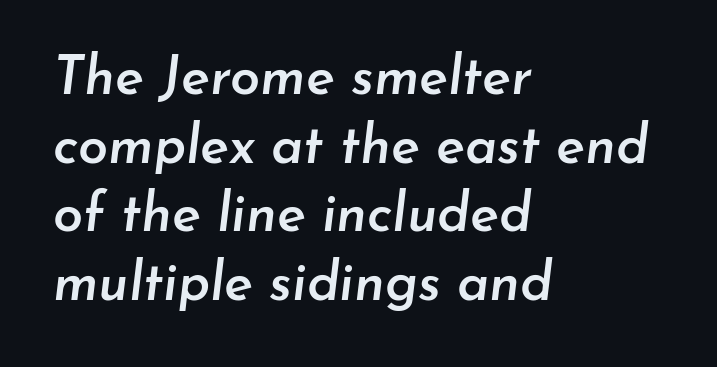
{"italic": "yes", "lean": "right", "slant_degrees": 7, "bold": "semi", "weight": "semibold", "width": "normal", "stroke_contrast": "low", "x_height": "small", "monospaced": "no", "underline": "no", "align": "left", "line_spacing": "normal", "line_spacing_ratio": 1.27, "letter_spacing": "normal", "letter_spacing_em": 0.0, "glyph_px": 54}
